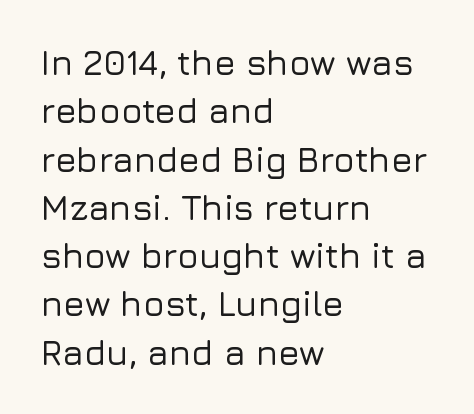
In terms of leading, this rendering sits right in the middle. Posture: vertical. Tracking value appears to be zero — textbook default spacing. Typeset ragged right — the left edge is the straight one. Underline: absent.
